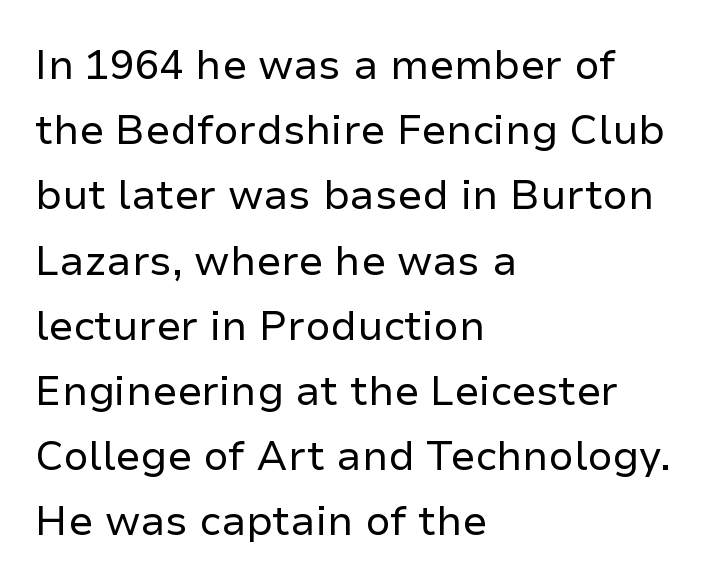
This sample uses an upright cut, with every glyph sitting square on the baseline. This sample uses plain, unmodified letter spacing. Each letter keeps its own natural width here, so spacing adapts to shape. The face used here is a sans, in the tradition of grotesques and geometrics.
